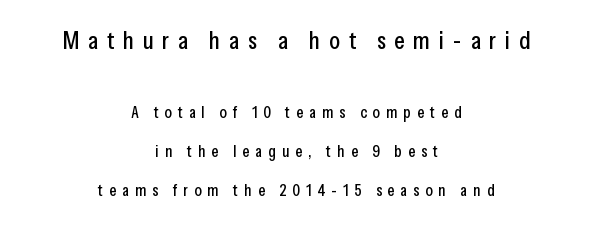
{"italic": "no", "underline": "no", "align": "center", "line_spacing": "loose", "line_spacing_ratio": 2.28, "letter_spacing": "wide", "letter_spacing_em": 0.35, "larger_block": "first", "size_ratio": 1.47, "glyph_px": 25}
